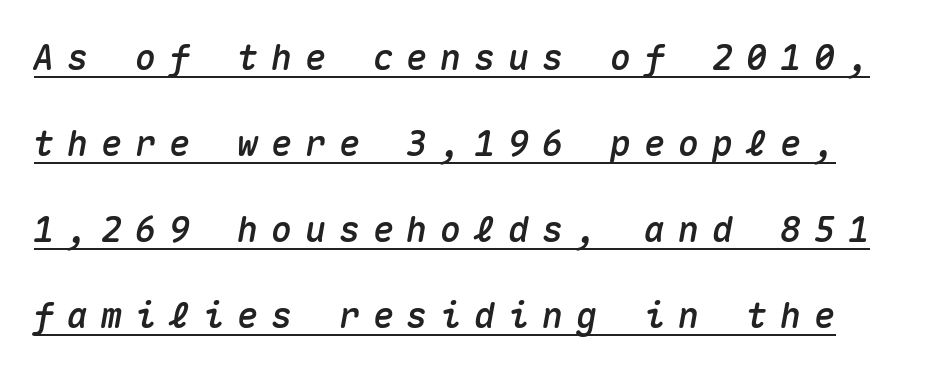
Q: Is the text italic (slanted)? A: Yes, it leans right by about 10 degrees.
Q: Is the text underlined? A: Yes.
Q: Is the spacing between letters normal or unusually wide? A: Unusually wide.
Q: Is the spacing between lines tight, normal or loose? A: Loose.
Q: Width (condensed, normal, or wide)? A: Normal.
Q: Stroke contrast? A: Medium.
Q: x-height? A: Medium.
Q: Monospaced? A: Yes.
